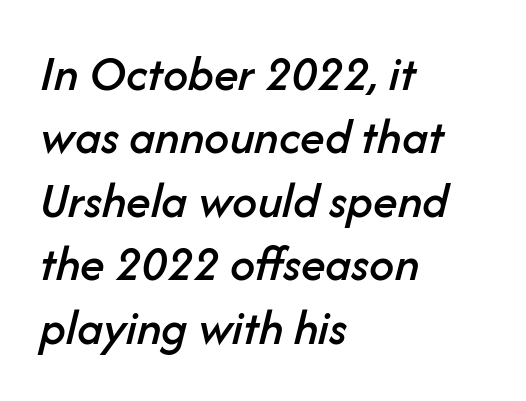
{"italic": "yes", "lean": "right", "slant_degrees": 14, "width": "normal", "stroke_contrast": "low", "x_height": "medium", "monospaced": "no", "underline": "no", "align": "left", "line_spacing": "normal", "line_spacing_ratio": 1.27, "letter_spacing": "normal", "letter_spacing_em": 0.0, "glyph_px": 50}
